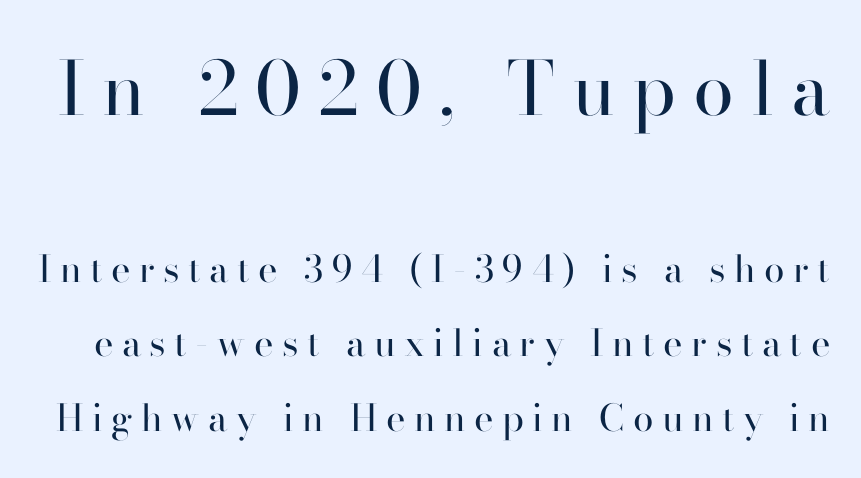
Here the glyphs are tracked loosely, breaking word shapes into spaced letters. The leading is generous, giving the passage an open texture. Plain, unruled lines of type. Every stem runs plumb, perpendicular to the baseline. Type size steps down from the first block to the second. Think of a printed novel: that variable character pitch is what you see here.
